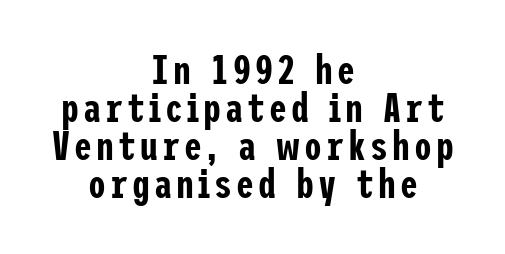
{"serif": "no", "italic": "no", "width": "condensed", "stroke_contrast": "low", "x_height": "medium", "underline": "no", "align": "center", "line_spacing": "tight", "line_spacing_ratio": 0.95, "glyph_px": 40}
